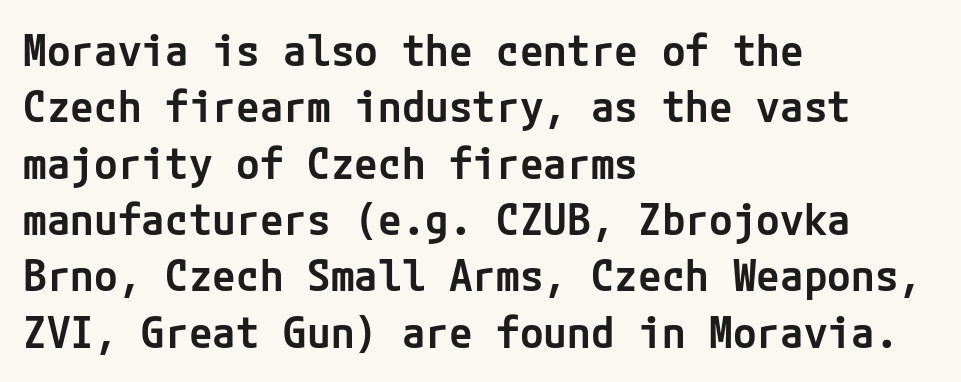
The rag falls on the right side of this text block. What weight is shown? A semibold, between regular and bold. The line texture is even and compact thanks to regular tracking. The lines sit at an ordinary, default distance from one another.
